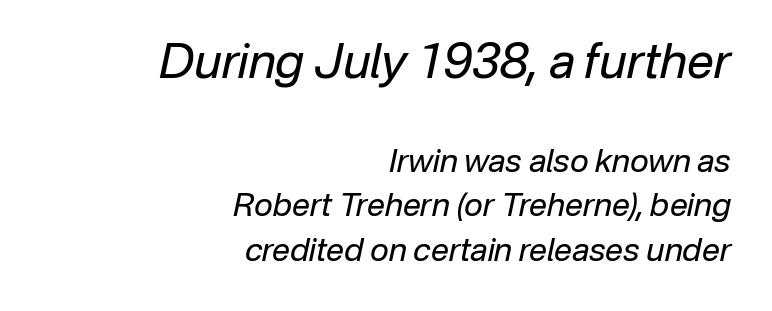
The tracking reads as untouched default to a designer's eye. Note the varied advance widths — an 'i' is clearly narrower than an 'm'. The lines are quadded right. The strip under each line holds only bare page. Weight class: somewhere from thin through regular.
